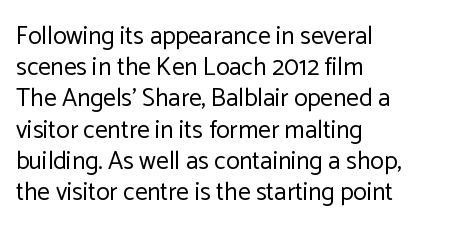
Q: Is the text bold? A: No.
Q: Is the text italic (slanted)? A: No, it is upright.
Q: Is the text underlined? A: No.
Q: How is the paragraph aligned? A: Left-aligned.
Q: Is the spacing between letters normal or unusually wide? A: Normal.
Q: Is the spacing between lines tight, normal or loose? A: Normal.
